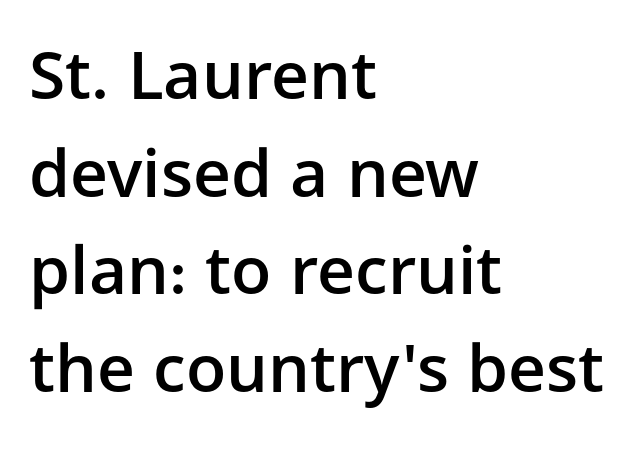
{"serif": "no", "italic": "no", "bold": "semi", "weight": "semibold", "width": "normal", "stroke_contrast": "low", "x_height": "medium", "monospaced": "no", "underline": "no", "align": "left", "line_spacing": "normal", "line_spacing_ratio": 1.48, "letter_spacing": "normal", "letter_spacing_em": 0.0, "glyph_px": 66}
